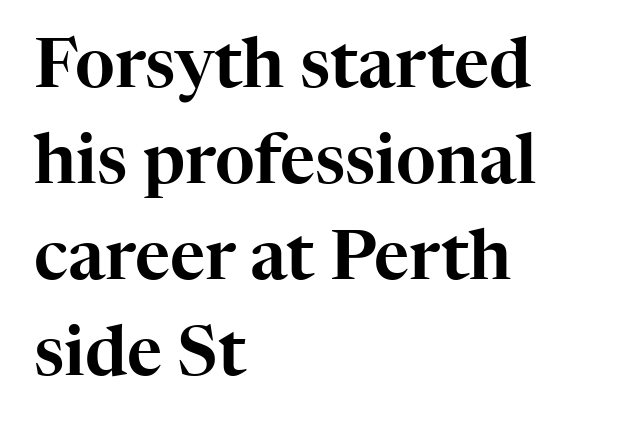
{"serif": "yes", "italic": "no", "width": "normal", "stroke_contrast": "high", "x_height": "medium", "monospaced": "no", "underline": "no", "align": "left", "line_spacing": "normal", "line_spacing_ratio": 1.41, "letter_spacing": "normal", "letter_spacing_em": 0.0, "glyph_px": 68}
